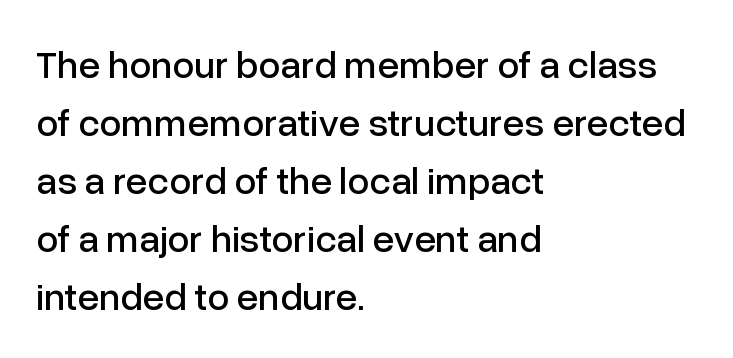
{"serif": "no", "italic": "no", "width": "normal", "stroke_contrast": "low", "x_height": "medium", "monospaced": "no", "underline": "no", "align": "left", "line_spacing": "normal", "line_spacing_ratio": 1.49, "letter_spacing": "normal", "letter_spacing_em": 0.0, "glyph_px": 39}
